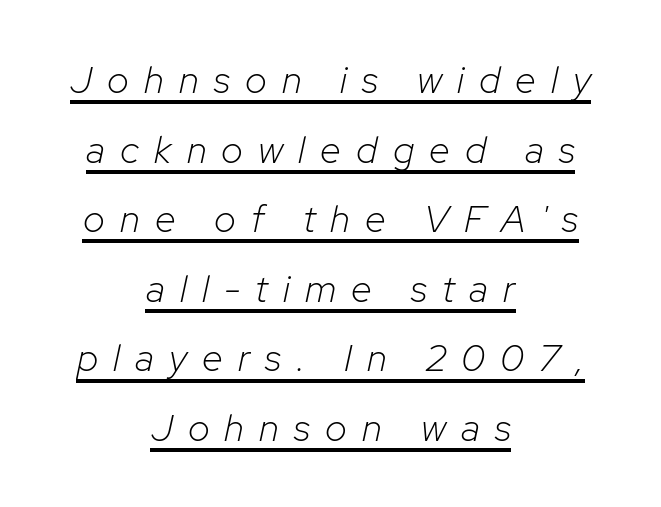
Underlining? Definitely there. Weight: regular or lighter. A student would call this center alignment; a typographer would say set centered. Emphasis-style slanted type is in use. The rendering uses natural spacing where letterforms have individual widths. Caption: expanded tracking, letters set apart.
